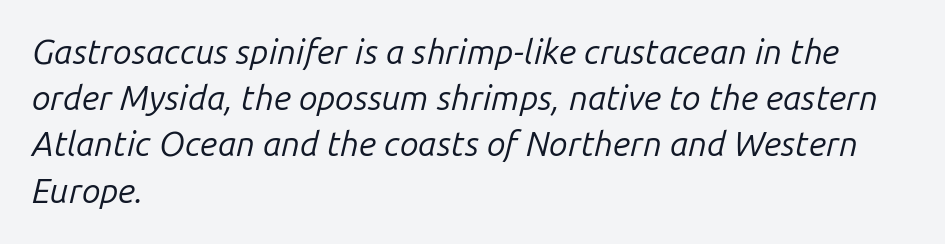
{"italic": "yes", "lean": "right", "slant_degrees": 14, "bold": "no", "weight": "regular", "width": "normal", "stroke_contrast": "low", "x_height": "medium", "monospaced": "no", "underline": "no", "align": "left", "line_spacing": "normal", "line_spacing_ratio": 1.36, "letter_spacing": "normal", "letter_spacing_em": 0.0, "glyph_px": 34}
